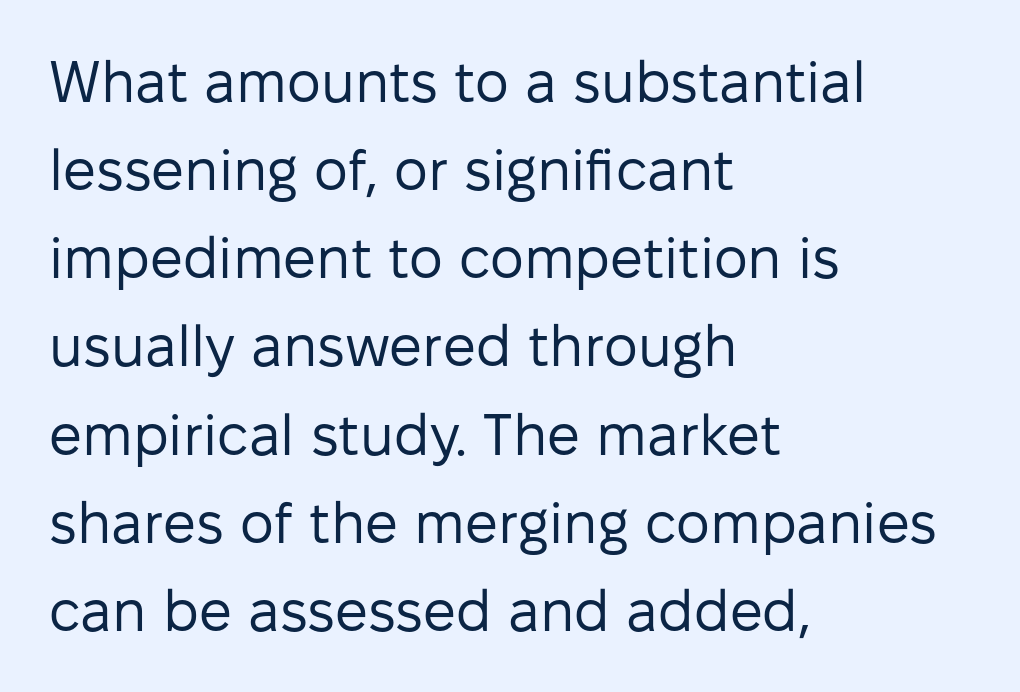
{"serif": "no", "italic": "no", "bold": "no", "weight": "regular", "width": "normal", "stroke_contrast": "low", "x_height": "medium", "monospaced": "no", "underline": "no", "align": "left", "line_spacing": "normal", "line_spacing_ratio": 1.52, "letter_spacing": "normal", "letter_spacing_em": 0.0, "glyph_px": 58}
